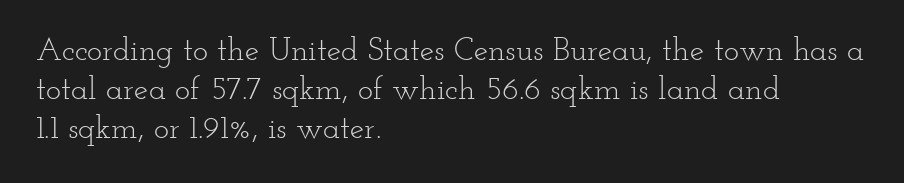
Glyph-to-glyph distance matches everyday printed text. A student would call this left alignment; a typographer would say flush left, rag right. Is the type heavy? It reads as light-to-regular instead. Do the characters align in a grid? No, the font is proportional. Do the letters lean? They stand straight.
